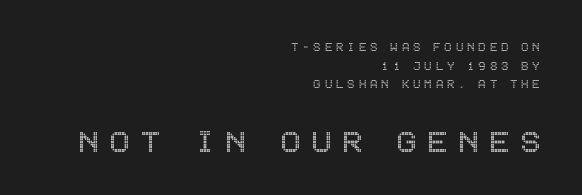
Q: Is the text italic (slanted)? A: No, it is upright.
Q: Is the text underlined? A: No.
Q: How is the paragraph aligned? A: Right-aligned.
Q: Is the spacing between letters normal or unusually wide? A: Unusually wide.
Q: Is the spacing between lines tight, normal or loose? A: Normal.
Q: Which block of text is set in a larger size, the first (top) or the second (bottom)? A: The second (bottom) one.
Q: Width (condensed, normal, or wide)? A: Condensed.
Q: x-height? A: Large.
